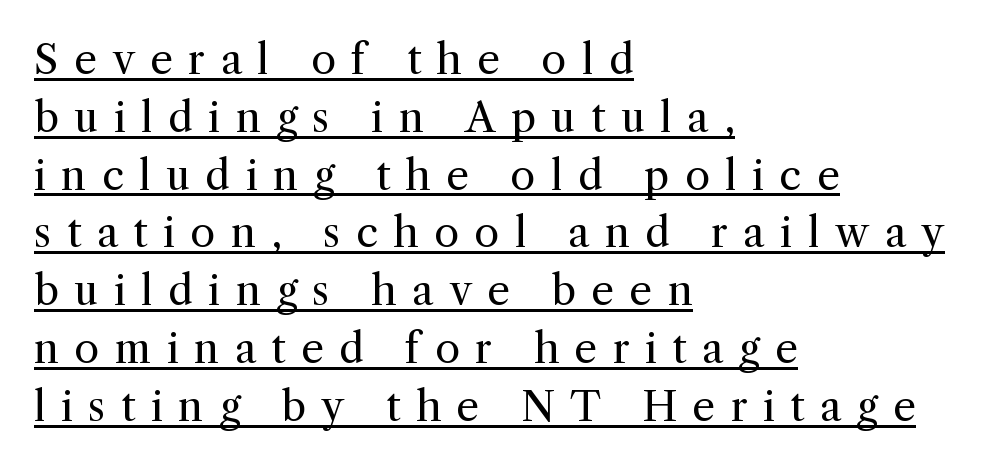
{"serif": "yes", "italic": "no", "bold": "no", "weight": "regular", "width": "normal", "x_height": "medium", "monospaced": "no", "underline": "yes", "align": "left", "line_spacing": "normal", "line_spacing_ratio": 1.41, "letter_spacing": "wide", "letter_spacing_em": 0.37, "glyph_px": 41}
